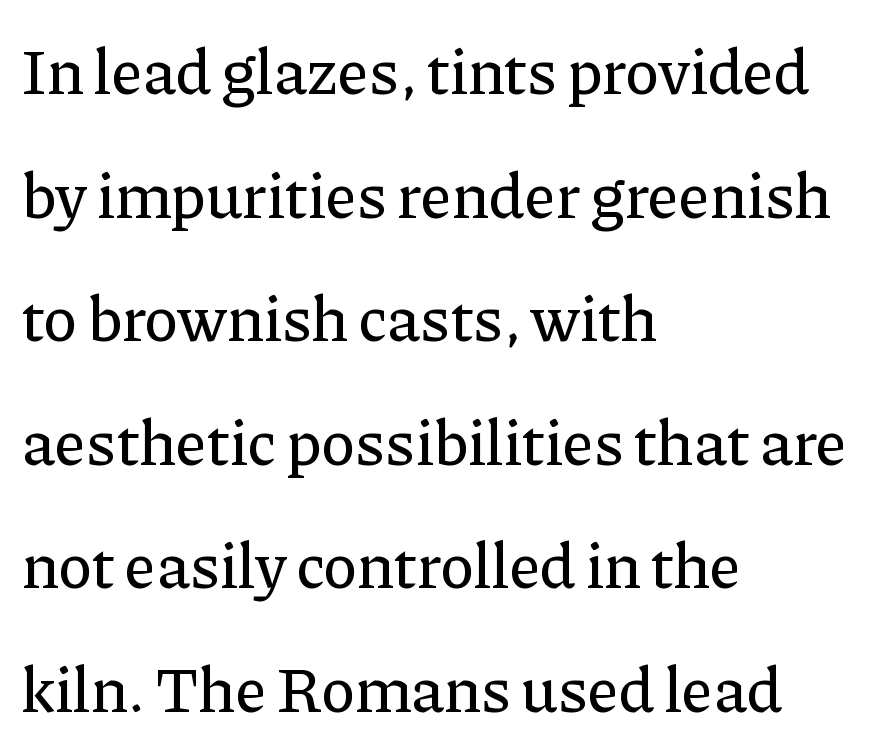
The lettering stays uniformly vertical, giving the passage a roman look. Yep, those are serifs on the letters. Short and long lines alike share a common starting point at left. Clear beneath every line of the passage.
